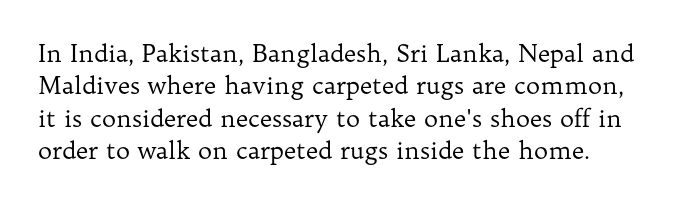
When letters stand straight like this, we call the style roman or upright. Between one letter and the next there's only the usual sliver of space. Summary of vertical rhythm: regular, with standard interline spacing. Glance below the letters and you will spot only blank space. No chunkiness to these letters — they're not bold.
